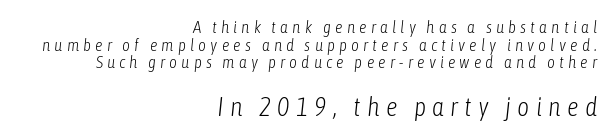
{"italic": "yes", "lean": "right", "slant_degrees": 6, "bold": "no", "underline": "no", "align": "right", "line_spacing": "tight", "line_spacing_ratio": 1.04, "letter_spacing": "wide", "letter_spacing_em": 0.24, "larger_block": "second", "size_ratio": 1.53, "glyph_px": 26}
